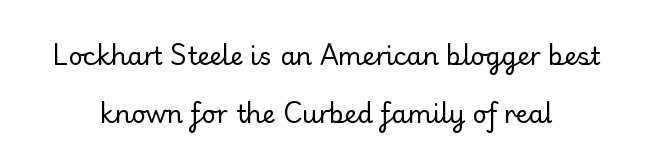
The image shows 25 px text type, upright; set centered, loose line spacing (2.31x), normal letter spacing, not underlined.
